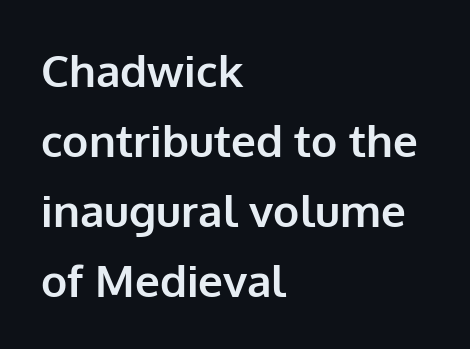
The image shows 44 px bold sans-serif type, upright; set left-aligned, normal line spacing (1.59x), normal letter spacing, not underlined; low stroke contrast and a medium x-height.
